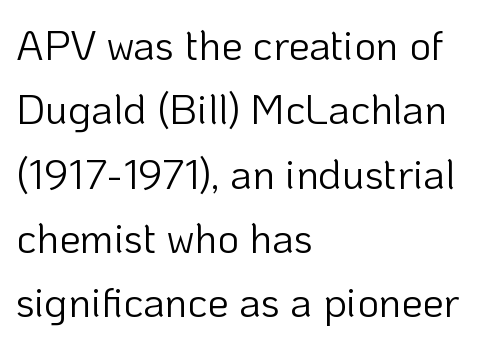
The image shows 42 px light sans-serif type, upright; set left-aligned, normal line spacing (1.53x), normal letter spacing, not underlined; low stroke contrast and a medium x-height.
